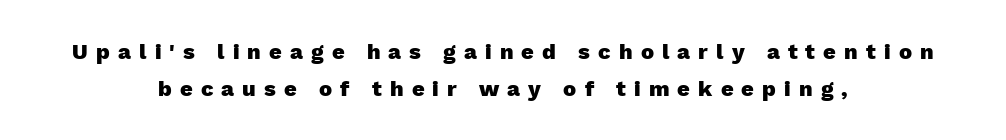
The image shows 22 px bold type, upright; set centered, normal line spacing (1.68x), unusually wide letter spacing (+0.37 em), not underlined.
